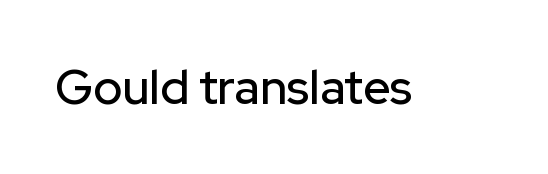
Q: Is the text italic (slanted)? A: No, it is upright.
Q: Is the typeface a serif or a sans-serif typeface? A: Sans-serif.
Q: Is the text underlined? A: No.
Q: Is the spacing between letters normal or unusually wide? A: Normal.
Q: Width (condensed, normal, or wide)? A: Normal.
Q: Stroke contrast? A: Low.
Q: x-height? A: Medium.
Q: Monospaced? A: No.
